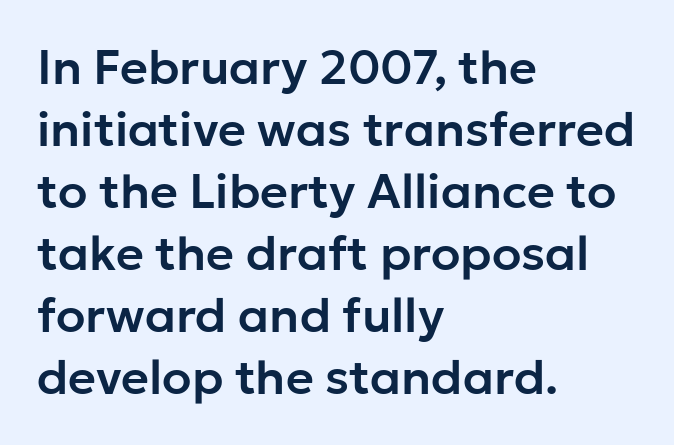
Serif or sans? Sans — the stroke terminals are bare. The typography opts for an upright posture over an oblique one. These lines stack with their left ends in a neat column. Spacing between characters is what you'd get straight out of the box. Vertical spacing — default. Looks like regular typesetting: each glyph gets only the width it needs.
